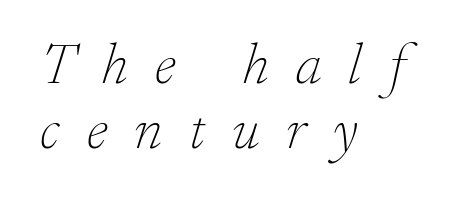
Q: Is the text bold? A: No.
Q: Is the text italic (slanted)? A: Yes, it leans right by about 17 degrees.
Q: Is the typeface a serif or a sans-serif typeface? A: Serif.
Q: Is the text underlined? A: No.
Q: How is the paragraph aligned? A: Left-aligned.
Q: Is the spacing between letters normal or unusually wide? A: Unusually wide.
Q: Is the spacing between lines tight, normal or loose? A: Tight.
Q: Width (condensed, normal, or wide)? A: Normal.
Q: Stroke contrast? A: Low.
Q: x-height? A: Small.
Q: Monospaced? A: No.
